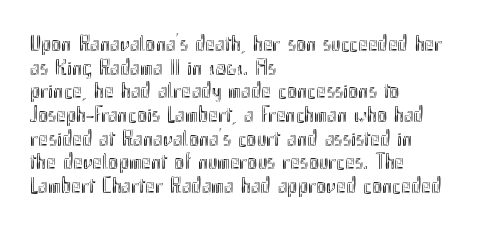
Q: Is the text italic (slanted)? A: No, it is upright.
Q: Is the text underlined? A: No.
Q: How is the paragraph aligned? A: Left-aligned.
Q: Is the spacing between letters normal or unusually wide? A: Normal.
Q: Is the spacing between lines tight, normal or loose? A: Tight.
